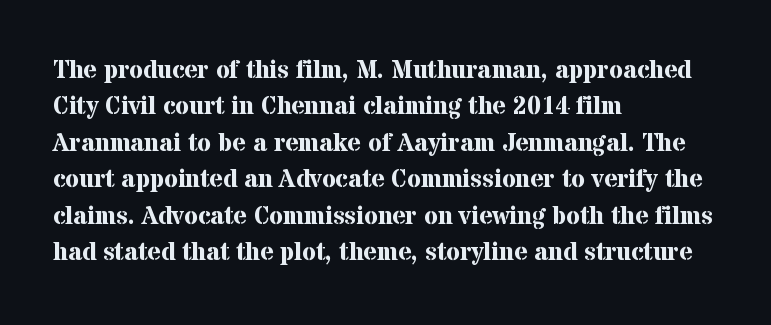
The image shows 25 px bold type, upright; set left-aligned, normal line spacing (1.46x), normal letter spacing, not underlined.
